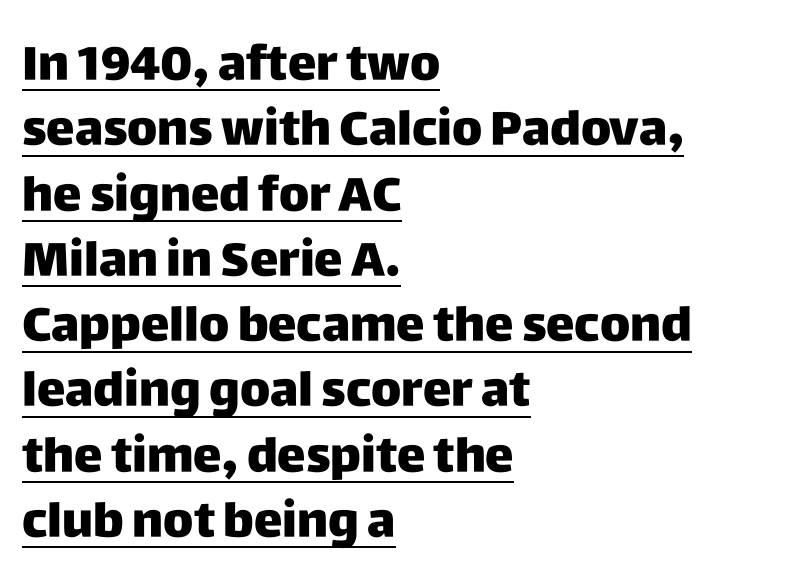
Q: Is the text bold? A: Yes.
Q: Is the text italic (slanted)? A: No, it is upright.
Q: Is the typeface a serif or a sans-serif typeface? A: Sans-serif.
Q: Is the text underlined? A: Yes.
Q: How is the paragraph aligned? A: Left-aligned.
Q: Is the spacing between letters normal or unusually wide? A: Normal.
Q: Is the spacing between lines tight, normal or loose? A: Normal.
Q: Width (condensed, normal, or wide)? A: Normal.
Q: Stroke contrast? A: Low.
Q: x-height? A: Large.
Q: Monospaced? A: No.
